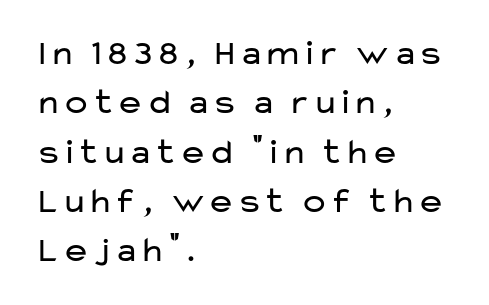
The image shows 36 px regular-weight, wide sans-serif type, upright; set left-aligned, normal line spacing (1.37x), normal letter spacing, not underlined; low stroke contrast and a medium x-height.
